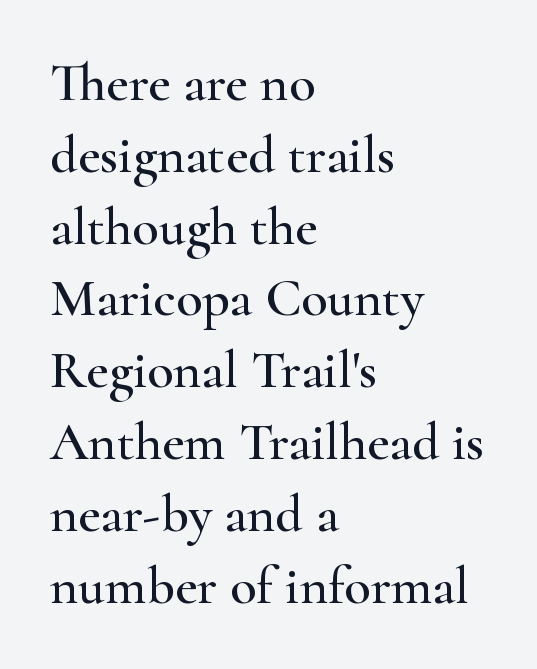
The glyphs in this specimen are seriffed. Character widths vary here, with narrow letters taking less room than wide ones. If you measured baseline to baseline, you'd find a middling distance. A classic flush-left, rag-right setting is used for this passage. Standard letterfit; no display-style spreading of the glyphs. Decoration check: the copy has no underline.
